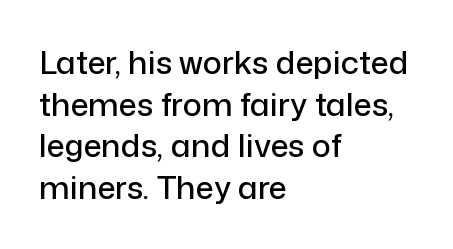
The image shows 32 px sans-serif type, upright; set left-aligned, normal line spacing (1.3x), normal letter spacing, not underlined; low stroke contrast and a medium x-height.
